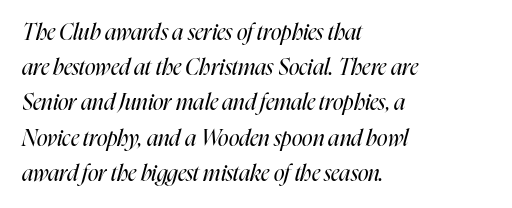
The image shows 22 px text type, italic (leaning right); set left-aligned, normal line spacing (1.6x), normal letter spacing, not underlined.
